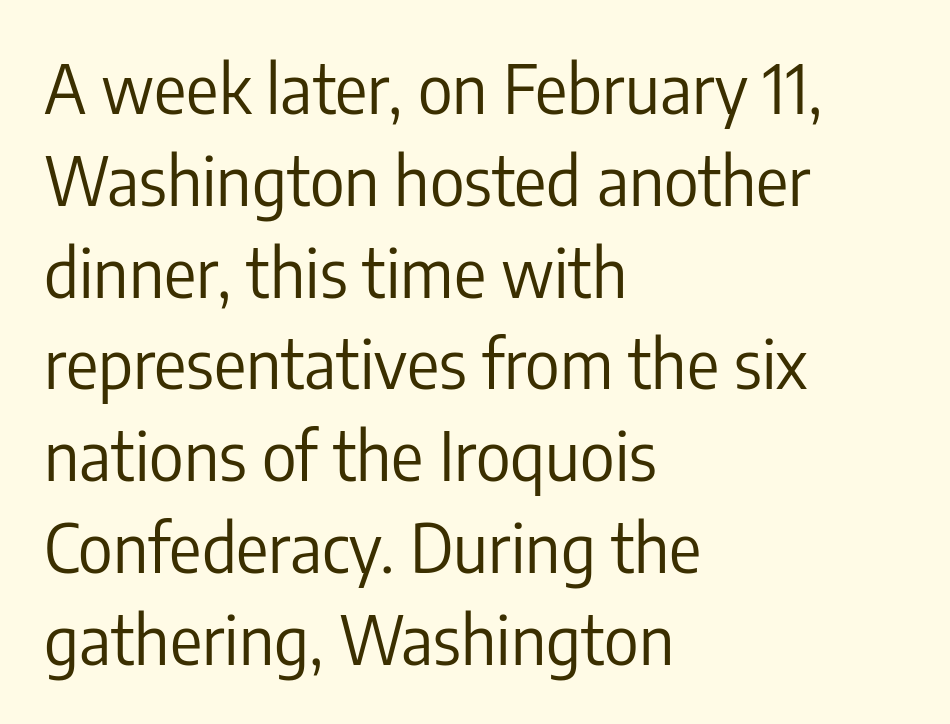
The image shows 67 px regular-weight, condensed sans-serif type, upright; set left-aligned, normal line spacing (1.37x), normal letter spacing, not underlined; low stroke contrast and a medium x-height.
